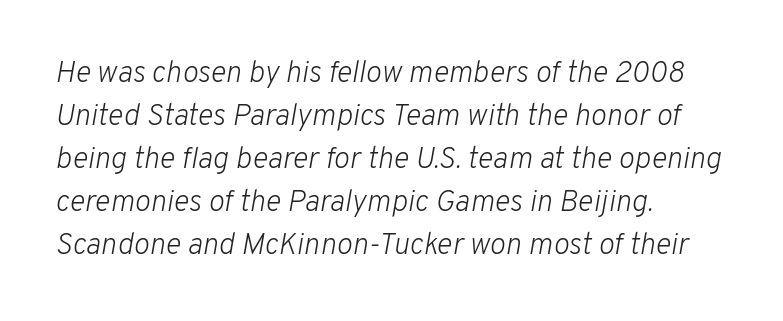
{"italic": "yes", "lean": "right", "slant_degrees": 10, "bold": "no", "weight": "light", "width": "normal", "stroke_contrast": "low", "x_height": "medium", "monospaced": "no", "underline": "no", "align": "left", "line_spacing": "normal", "line_spacing_ratio": 1.43, "letter_spacing": "normal", "letter_spacing_em": 0.0, "glyph_px": 30}
